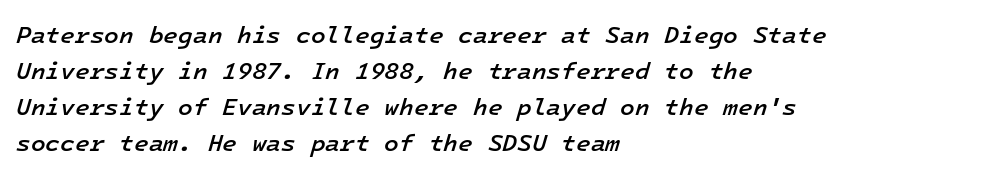
When letters slant like this, we call the style italic. Baseline-to-baseline distance is the conventional proportion of letter height. How are the letters spaced? Ordinarily, with no added tracking. Caption: semibold face, moderately heavy strokes.
